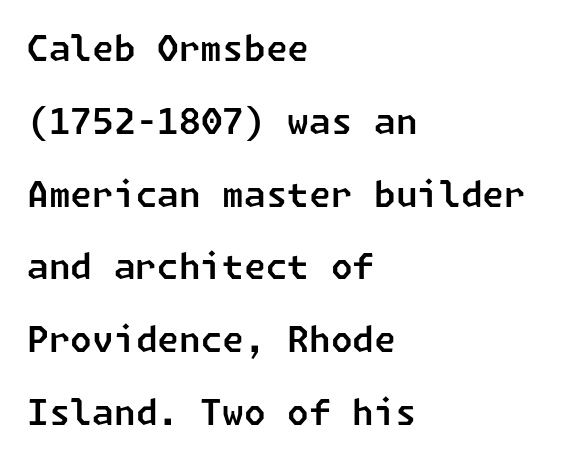
{"serif": "no", "width": "normal", "stroke_contrast": "low", "x_height": "medium", "underline": "no", "align": "left", "line_spacing": "loose", "line_spacing_ratio": 2.08, "letter_spacing": "normal", "letter_spacing_em": 0.0, "glyph_px": 35}
